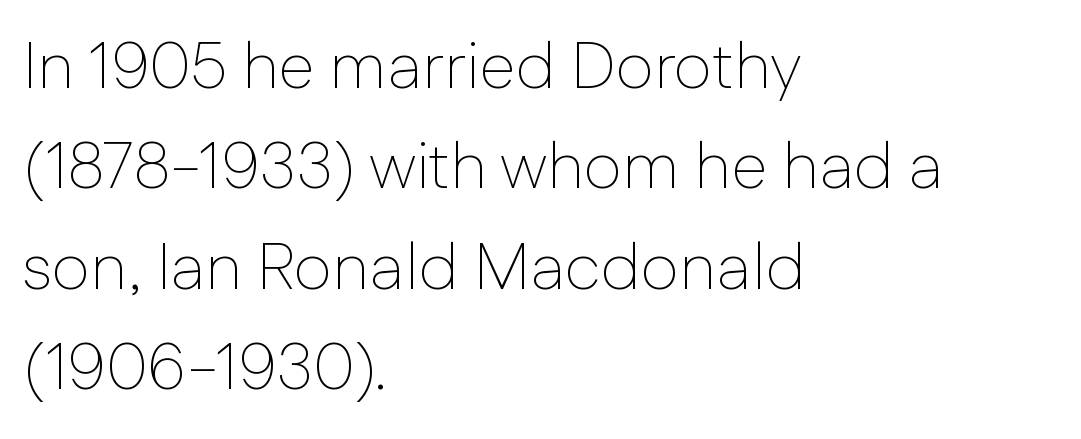
The image shows 66 px thin sans-serif type, upright; set left-aligned, normal line spacing (1.52x), normal letter spacing, not underlined; low stroke contrast and a medium x-height.
